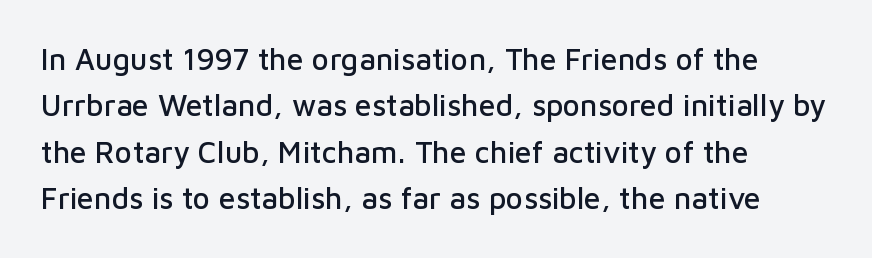
The image shows 30 px sans-serif type, upright; set left-aligned, normal line spacing (1.55x), normal letter spacing, not underlined; low stroke contrast and a medium x-height.
